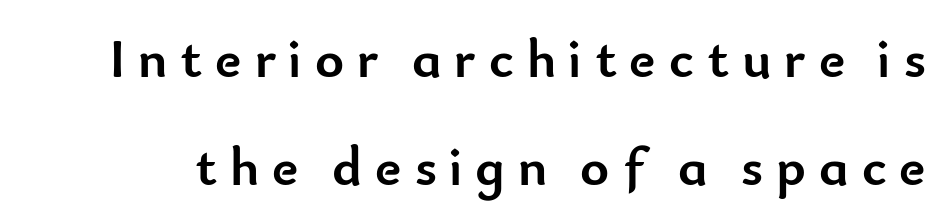
Q: Is the text bold? A: Yes.
Q: Is the text italic (slanted)? A: No, it is upright.
Q: Is the typeface a serif or a sans-serif typeface? A: Sans-serif.
Q: Is the text underlined? A: No.
Q: Is the spacing between letters normal or unusually wide? A: Unusually wide.
Q: Is the spacing between lines tight, normal or loose? A: Loose.
Q: Width (condensed, normal, or wide)? A: Normal.
Q: Stroke contrast? A: Low.
Q: x-height? A: Small.
Q: Monospaced? A: No.
